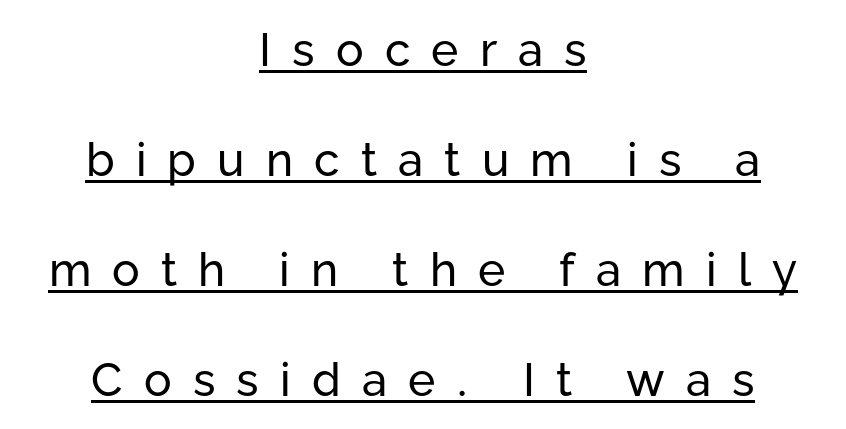
{"serif": "no", "italic": "no", "bold": "no", "weight": "regular", "width": "normal", "stroke_contrast": "low", "x_height": "medium", "monospaced": "no", "underline": "yes", "align": "center", "line_spacing": "loose", "line_spacing_ratio": 2.39, "letter_spacing": "wide", "letter_spacing_em": 0.46, "glyph_px": 46}
